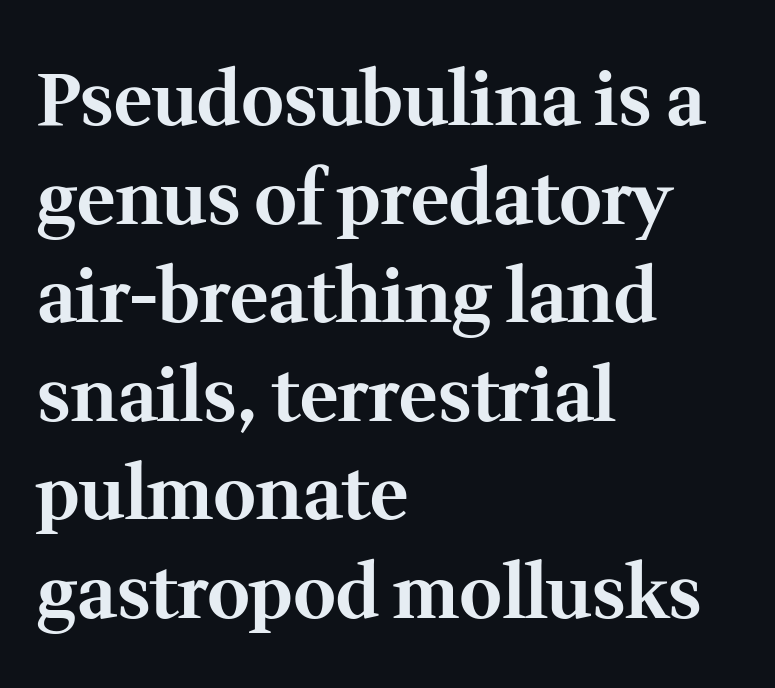
The font family rendered here belongs to the serif group. The line-height multiplier appears to be the usual default. The face used here is rendered with its standard letterfit. Proportional: the letters do not fall into vertical columns. Visually the block forms a straight wall on the left and a jagged coastline on the right.
